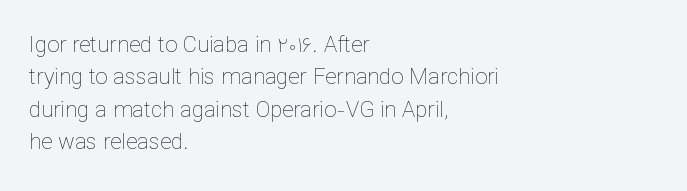
Does extra space separate the letters? No, they use regular spacing. Compared with a typical body face, this is equally light or lighter still. Casual observation: everything's shoved over to the left. This sample keeps an unexceptional amount of space between lines.
